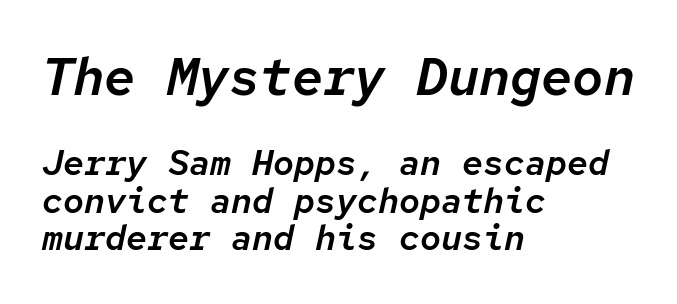
{"italic": "yes", "lean": "right", "slant_degrees": 12, "width": "normal", "stroke_contrast": "low", "x_height": "medium", "monospaced": "yes", "underline": "no", "align": "left", "line_spacing": "tight", "line_spacing_ratio": 1.07, "letter_spacing": "normal", "letter_spacing_em": 0.0, "larger_block": "first", "size_ratio": 1.49, "glyph_px": 52}
